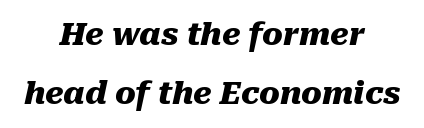
Q: Is the text bold? A: Yes.
Q: Is the text italic (slanted)? A: Yes, it leans right by about 10 degrees.
Q: Is the text underlined? A: No.
Q: How is the paragraph aligned? A: Centered.
Q: Is the spacing between letters normal or unusually wide? A: Normal.
Q: Width (condensed, normal, or wide)? A: Normal.
Q: Stroke contrast? A: Medium.
Q: x-height? A: Medium.
Q: Monospaced? A: No.
